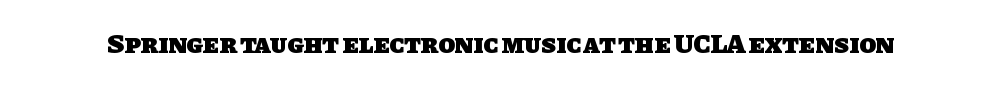
Q: Is the text bold? A: Yes.
Q: Is the text underlined? A: No.
Q: Is the spacing between letters normal or unusually wide? A: Normal.
